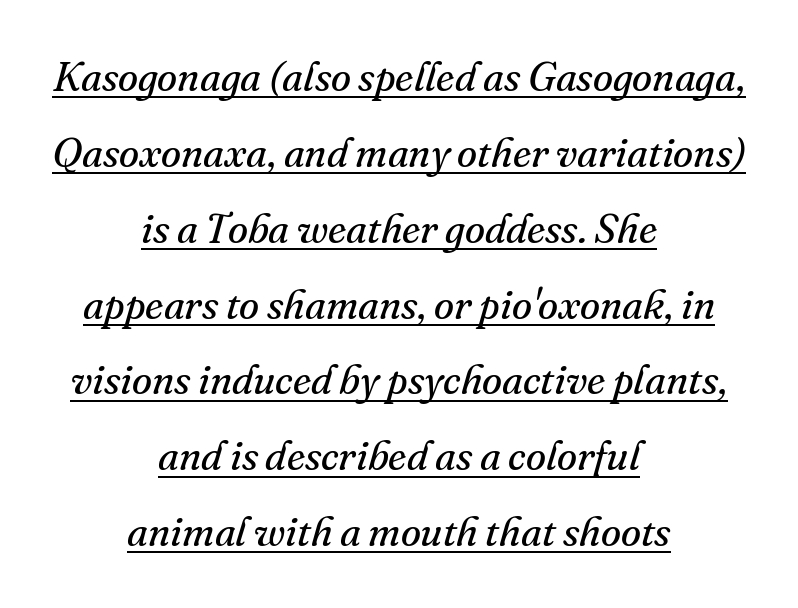
The image shows 41 px regular-weight serif type, italic (leaning right); set centered, line spacing 1.85x, normal letter spacing, underlined; medium stroke contrast and a small x-height.
